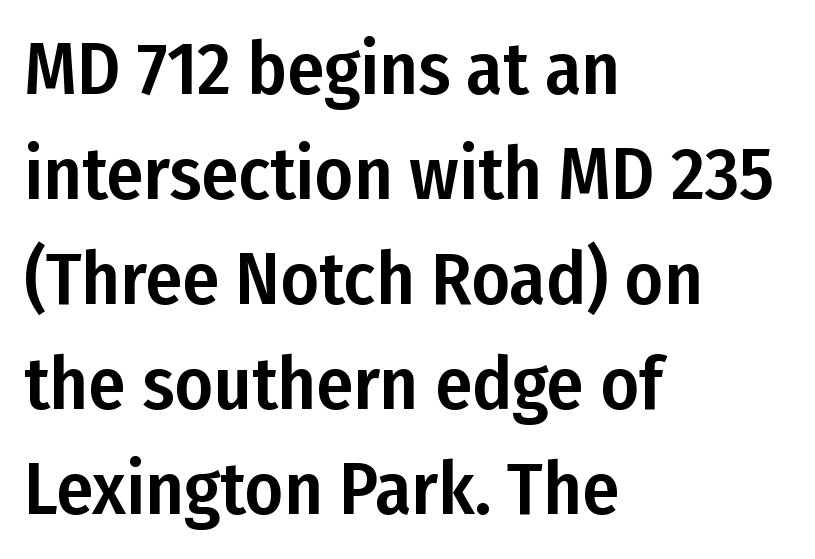
{"serif": "no", "italic": "no", "width": "condensed", "stroke_contrast": "low", "x_height": "medium", "monospaced": "no", "underline": "no", "align": "left", "line_spacing": "normal", "line_spacing_ratio": 1.42, "letter_spacing": "normal", "letter_spacing_em": 0.0, "glyph_px": 74}
